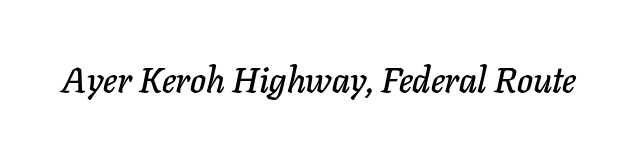
Q: Is the text italic (slanted)? A: Yes, it leans right by about 11 degrees.
Q: Is the text underlined? A: No.
Q: Is the spacing between letters normal or unusually wide? A: Normal.
Q: Width (condensed, normal, or wide)? A: Normal.
Q: Stroke contrast? A: Low.
Q: x-height? A: Medium.
Q: Monospaced? A: No.
